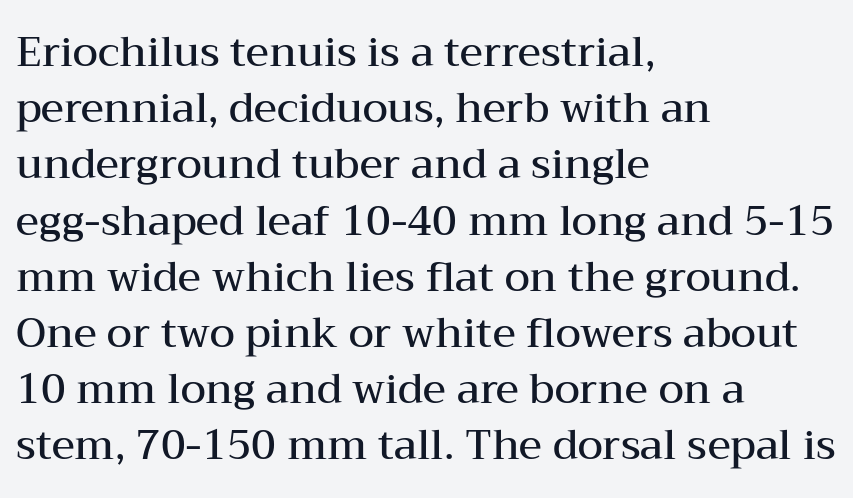
The image shows 41 px semibold, wide serif type, upright; set left-aligned, normal line spacing (1.37x), normal letter spacing, not underlined; medium stroke contrast and a medium x-height.
